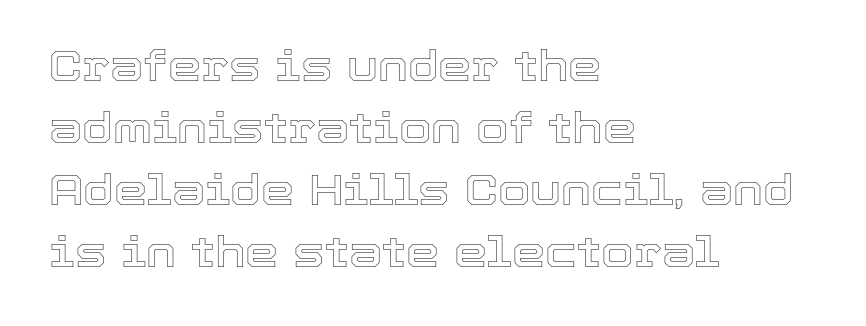
Q: Is the text italic (slanted)? A: No, it is upright.
Q: Is the text underlined? A: No.
Q: How is the paragraph aligned? A: Left-aligned.
Q: Is the spacing between letters normal or unusually wide? A: Normal.
Q: Is the spacing between lines tight, normal or loose? A: Normal.
Q: Width (condensed, normal, or wide)? A: Normal.
Q: x-height? A: Medium.
Q: Monospaced? A: No.
